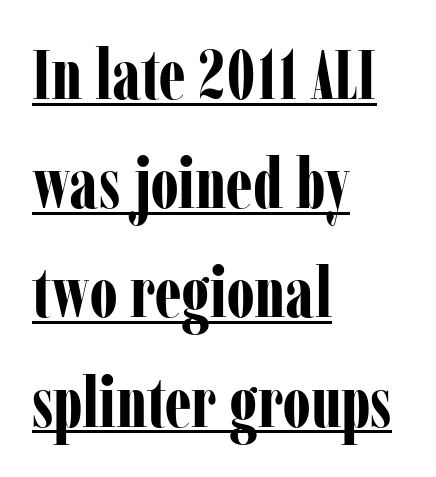
{"serif": "yes", "italic": "no", "bold": "yes", "weight": "bold", "width": "condensed", "stroke_contrast": "low", "x_height": "medium", "monospaced": "no", "underline": "yes", "align": "left", "line_spacing": "normal", "line_spacing_ratio": 1.56, "letter_spacing": "normal", "letter_spacing_em": 0.0, "glyph_px": 70}
